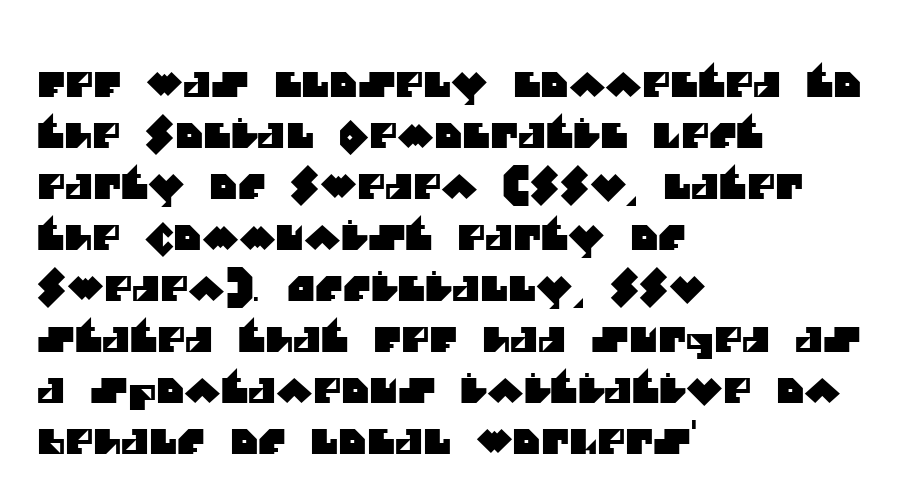
Q: Is the typeface a serif or a sans-serif typeface? A: Sans-serif.
Q: Is the text underlined? A: No.
Q: How is the paragraph aligned? A: Left-aligned.
Q: Is the spacing between letters normal or unusually wide? A: Normal.
Q: Is the spacing between lines tight, normal or loose? A: Normal.
Q: Width (condensed, normal, or wide)? A: Normal.
Q: Stroke contrast? A: Medium.
Q: x-height? A: Large.
Q: Monospaced? A: No.
